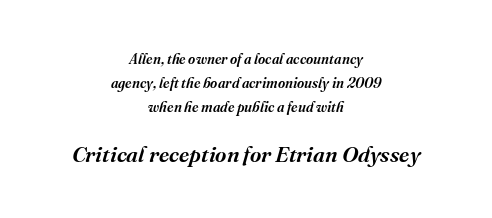
Q: Is the text bold? A: Semi-bold.
Q: Is the text italic (slanted)? A: Yes, it leans right by about 16 degrees.
Q: Is the text underlined? A: No.
Q: How is the paragraph aligned? A: Centered.
Q: Is the spacing between letters normal or unusually wide? A: Normal.
Q: Which block of text is set in a larger size, the first (top) or the second (bottom)? A: The second (bottom) one.
